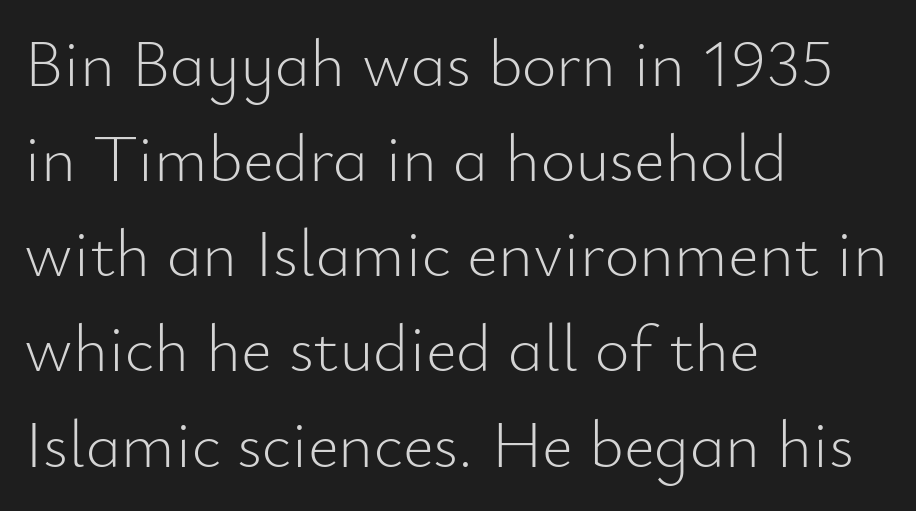
Posture: upright roman. The designer went with a sans here, leaving each stem footless. The line-height multiplier appears to be the usual default. A typesetter would call this zero additional tracking. Unmarked baselines from the first word to the last. The rendering uses natural spacing where letterforms have individual widths.
